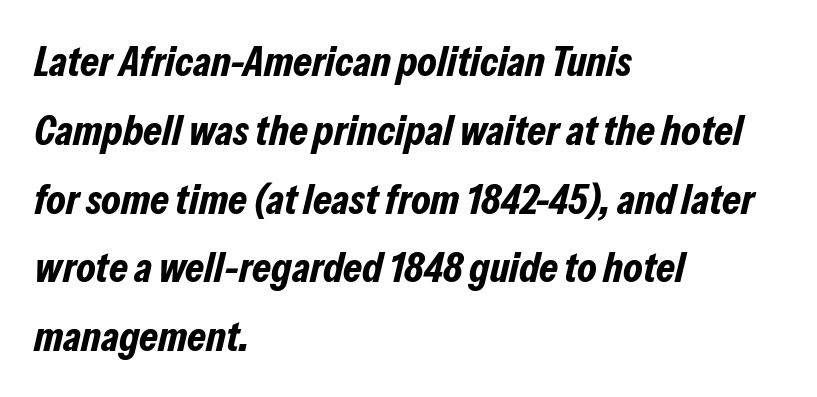
{"italic": "yes", "lean": "right", "slant_degrees": 13, "bold": "yes", "weight": "bold", "width": "condensed", "stroke_contrast": "low", "x_height": "medium", "monospaced": "no", "underline": "no", "align": "left", "line_spacing": "normal", "line_spacing_ratio": 1.6, "letter_spacing": "normal", "letter_spacing_em": 0.0, "glyph_px": 43}
